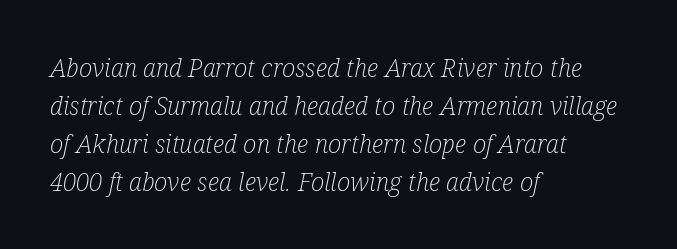
The vertical gap from one line to the next is medium. You could call the tracking neutral — neither tight nor loose. Bare-footed words on every line. Horizontal alignment here is leftward, the default for most running prose. Stems here are at most as thick as an everyday book face. Notice how the stems are inclined rather than vertical — that's the hallmark of italics.
